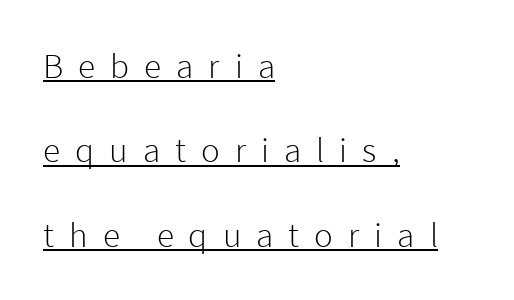
{"serif": "no", "italic": "no", "bold": "no", "weight": "light", "width": "normal", "stroke_contrast": "low", "x_height": "medium", "monospaced": "no", "underline": "yes", "align": "left", "line_spacing": "loose", "line_spacing_ratio": 2.41, "letter_spacing": "wide", "letter_spacing_em": 0.43, "glyph_px": 35}
